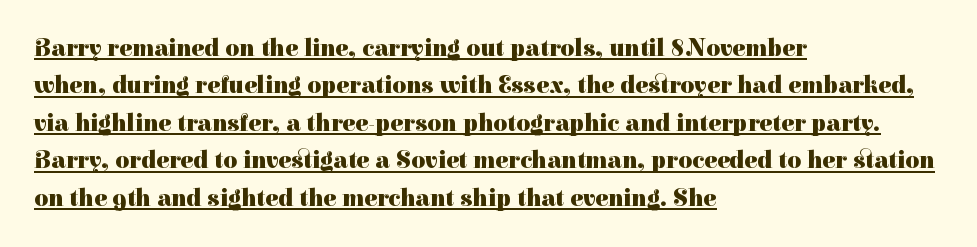
The image shows 24 px bold type, upright; set left-aligned, normal line spacing (1.56x), normal letter spacing, underlined.
